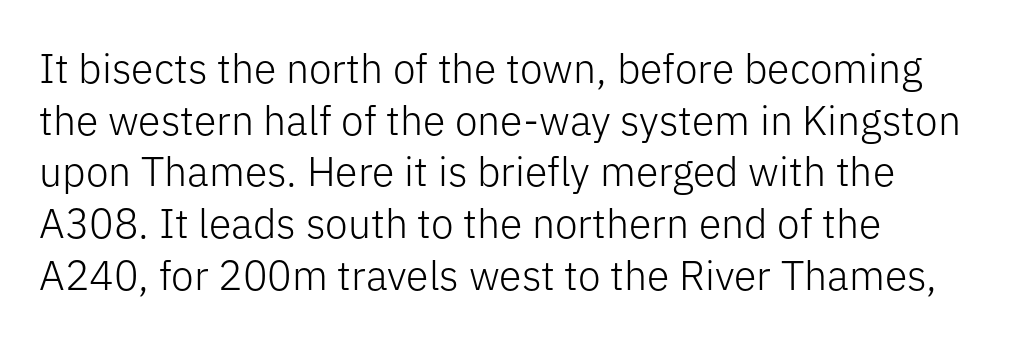
Q: Is the text bold? A: No.
Q: Is the text italic (slanted)? A: No, it is upright.
Q: Is the typeface a serif or a sans-serif typeface? A: Sans-serif.
Q: Is the text underlined? A: No.
Q: Is the spacing between letters normal or unusually wide? A: Normal.
Q: Is the spacing between lines tight, normal or loose? A: Normal.
Q: Width (condensed, normal, or wide)? A: Normal.
Q: Stroke contrast? A: Low.
Q: x-height? A: Medium.
Q: Monospaced? A: No.
